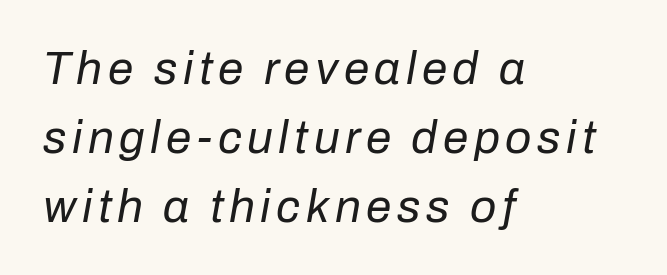
Proportional: the letters do not fall into vertical columns. The designer left line spacing at the default. Emphasis-style slanted type is in use. Underlining? Definitely not there. If you drew a ruler down the left edge, every line would touch it. Heft: none added — not bold.
